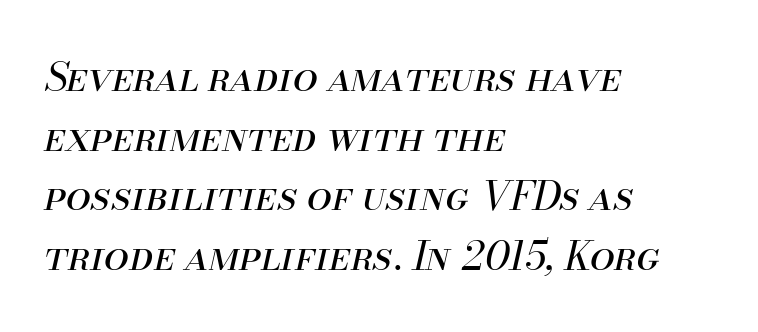
The image shows 40 px regular-weight type, italic (leaning right); set left-aligned, normal line spacing (1.49x), normal letter spacing, not underlined; medium stroke contrast and a small x-height.
